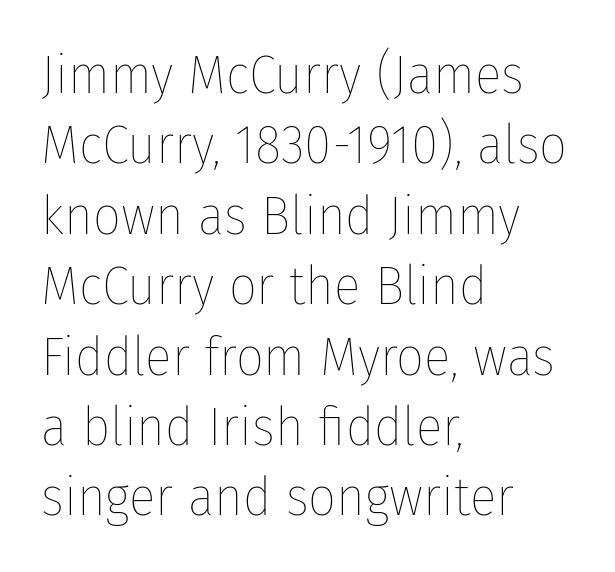
Every row of glyphs begins at an identical x-position on the left. The strokes carry an ordinary text weight at most. Posture: vertical. This sample has the flowing, uneven cadence of proportional lettering.
